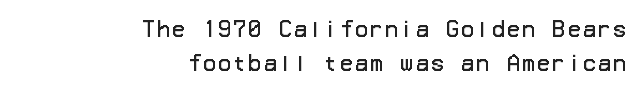
The image shows 21 px text type, upright; set right-aligned, normal line spacing (1.6x), not underlined.
